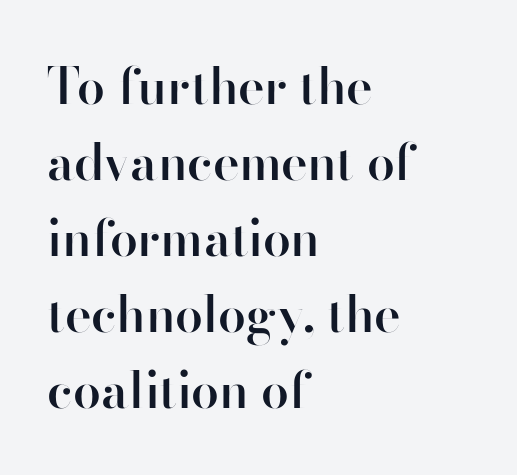
What weight is shown? A semibold, between regular and bold. Unlike a traditional serif, this face leaves its strokes unadorned. Looks like regular typesetting: each glyph gets only the width it needs. What stands out about the letter spacing? Nothing — it is the standard amount. A student would call this left alignment; a typographer would say flush left, rag right. Is there much room between lines? A standard amount, neither cramped nor airy.
